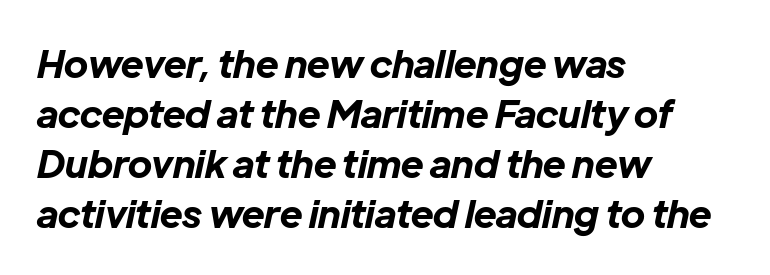
Q: Is the text bold? A: Yes.
Q: Is the text italic (slanted)? A: Yes, it leans right by about 12 degrees.
Q: Is the text underlined? A: No.
Q: How is the paragraph aligned? A: Left-aligned.
Q: Is the spacing between letters normal or unusually wide? A: Normal.
Q: Is the spacing between lines tight, normal or loose? A: Normal.
Q: Width (condensed, normal, or wide)? A: Normal.
Q: Stroke contrast? A: Low.
Q: x-height? A: Medium.
Q: Monospaced? A: No.
